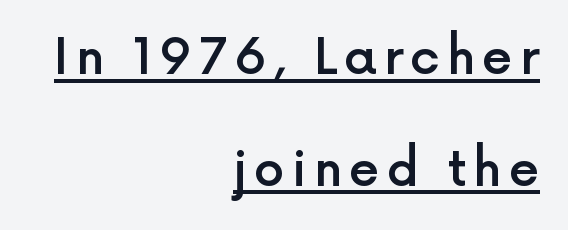
Q: Is the text bold? A: Semi-bold.
Q: Is the text italic (slanted)? A: No, it is upright.
Q: Is the typeface a serif or a sans-serif typeface? A: Sans-serif.
Q: Is the text underlined? A: Yes.
Q: How is the paragraph aligned? A: Right-aligned.
Q: Is the spacing between lines tight, normal or loose? A: Loose.
Q: Width (condensed, normal, or wide)? A: Normal.
Q: x-height? A: Medium.
Q: Monospaced? A: No.
